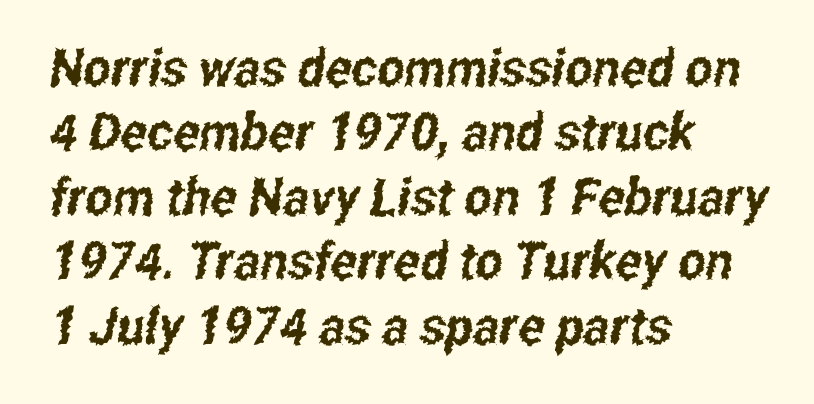
Q: Is the typeface a serif or a sans-serif typeface? A: Sans-serif.
Q: Is the text underlined? A: No.
Q: How is the paragraph aligned? A: Left-aligned.
Q: Is the spacing between letters normal or unusually wide? A: Normal.
Q: Width (condensed, normal, or wide)? A: Condensed.
Q: Stroke contrast? A: Low.
Q: x-height? A: Medium.
Q: Monospaced? A: No.
